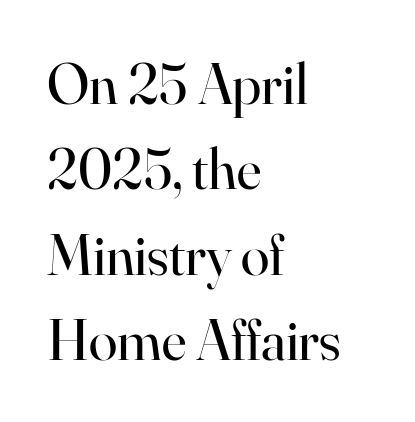
{"serif": "yes", "italic": "no", "bold": "no", "weight": "regular", "width": "normal", "stroke_contrast": "high", "x_height": "small", "monospaced": "no", "underline": "no", "align": "left", "line_spacing": "normal", "line_spacing_ratio": 1.47, "letter_spacing": "normal", "letter_spacing_em": 0.0, "glyph_px": 58}
